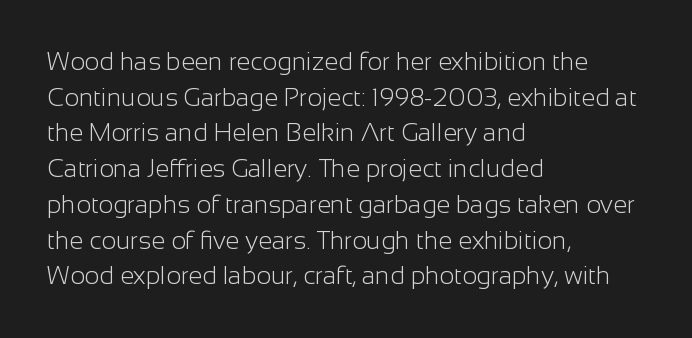
Q: Is the text bold? A: No.
Q: Is the text italic (slanted)? A: No, it is upright.
Q: Is the text underlined? A: No.
Q: How is the paragraph aligned? A: Left-aligned.
Q: Is the spacing between letters normal or unusually wide? A: Normal.
Q: Is the spacing between lines tight, normal or loose? A: Normal.
